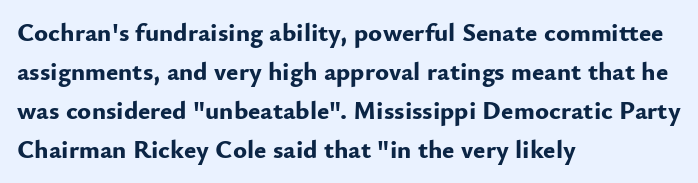
Successive baselines arrive at the customary interval. Nope, not italic — everything's standing straight. Stroke thickness is high; the sample reads as a true bold. Line starts are locked; line ends wander. Clear beneath every line of the passage. The line texture is even and compact thanks to regular tracking.
